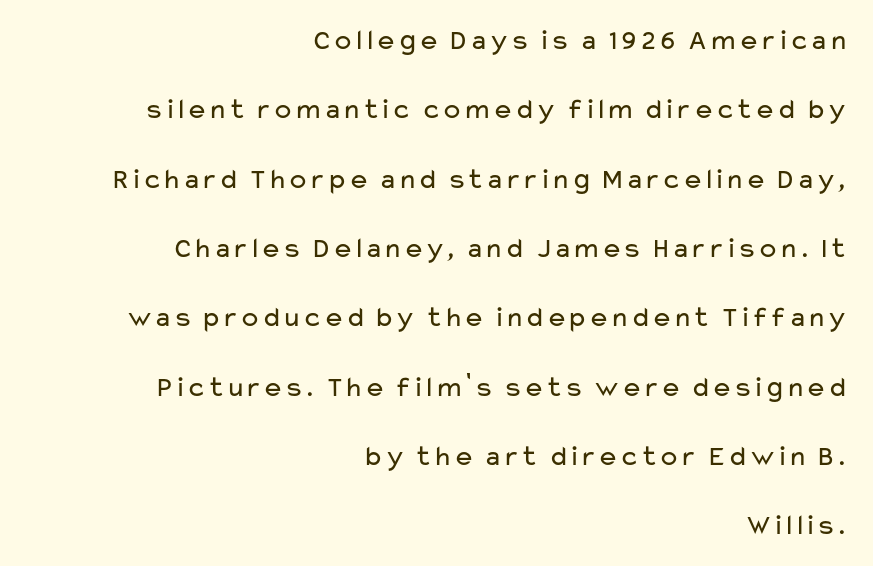
The image shows 29 px regular-weight, wide sans-serif type, upright; set right-aligned, loose line spacing (2.39x), normal letter spacing, not underlined; low stroke contrast and a medium x-height.
